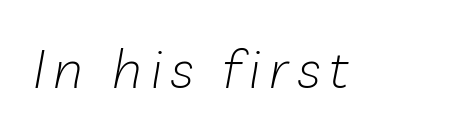
Q: Is the text bold? A: No.
Q: Is the text italic (slanted)? A: Yes, it leans right by about 10 degrees.
Q: Is the text underlined? A: No.
Q: Width (condensed, normal, or wide)? A: Normal.
Q: Stroke contrast? A: Low.
Q: x-height? A: Medium.
Q: Monospaced? A: No.
